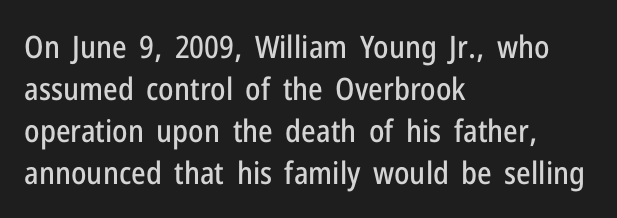
The lines in this sample share a left origin and differ only in where they stop. Check where the strokes stop: nothing finishes them off — pure sans. No extra tracking has been applied to these lines. This sample uses an upright cut, with every glyph sitting square on the baseline.
